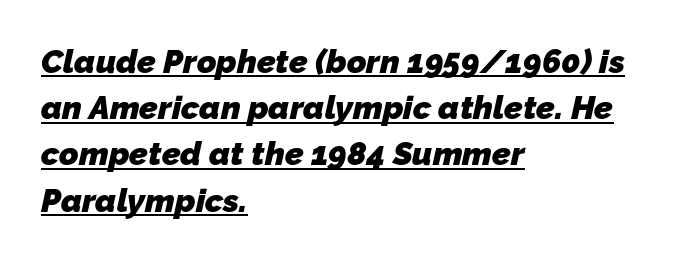
Casual observation: everything's shoved over to the left. Strong, thick strokes mark this as bold type. Honestly, the letter spacing is just normal — you wouldn't notice it. Look at the bottom of the vertical strokes: they stop flat, with no serifs. A typesetter would call this proportional, since set widths differ per character.
